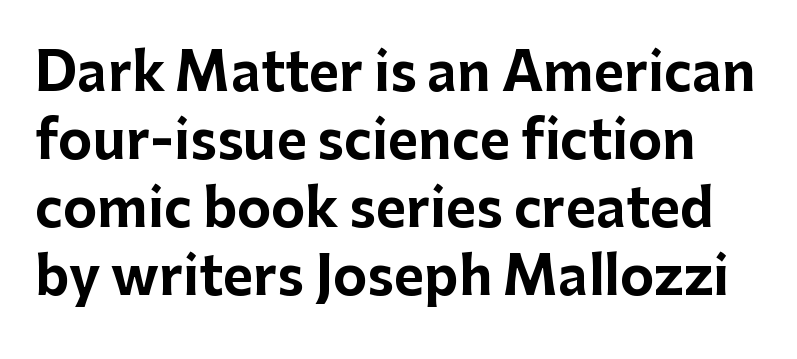
The image shows 52 px bold sans-serif type, upright; set normal line spacing (1.31x), normal letter spacing, not underlined; low stroke contrast and a medium x-height.
